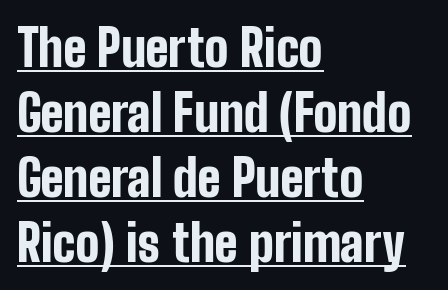
Looks like regular typesetting: each glyph gets only the width it needs. Look at the stroke-to-counter ratio: heavy, a bold. Observe the ordinary spacing: letters are neighbours, not strangers. This rendering employs a face without finishing strokes, i.e., a sans-serif. Italic: no, the glyphs are upright roman. The compositor pushed each line to the left boundary.
